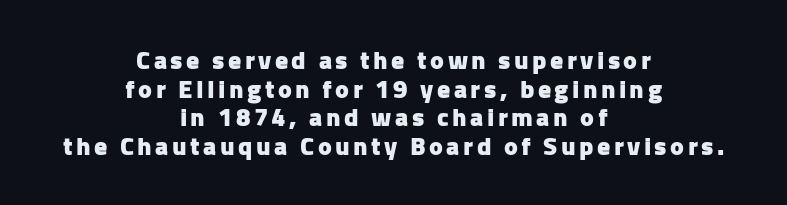
Q: Is the text bold? A: Yes.
Q: Is the text italic (slanted)? A: No, it is upright.
Q: Is the text underlined? A: No.
Q: How is the paragraph aligned? A: Centered.
Q: Is the spacing between lines tight, normal or loose? A: Tight.
